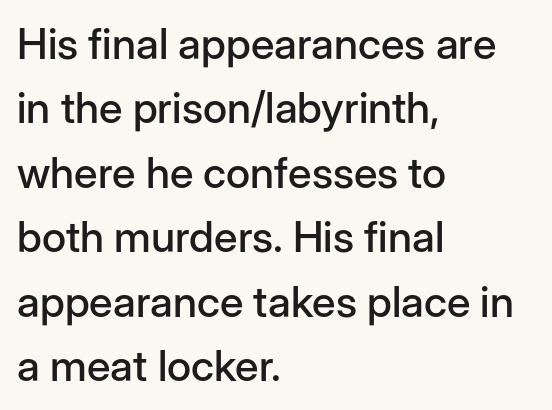
{"serif": "no", "italic": "no", "width": "normal", "stroke_contrast": "low", "x_height": "medium", "monospaced": "no", "underline": "no", "align": "left", "line_spacing": "normal", "line_spacing_ratio": 1.5, "letter_spacing": "normal", "letter_spacing_em": 0.0, "glyph_px": 43}
